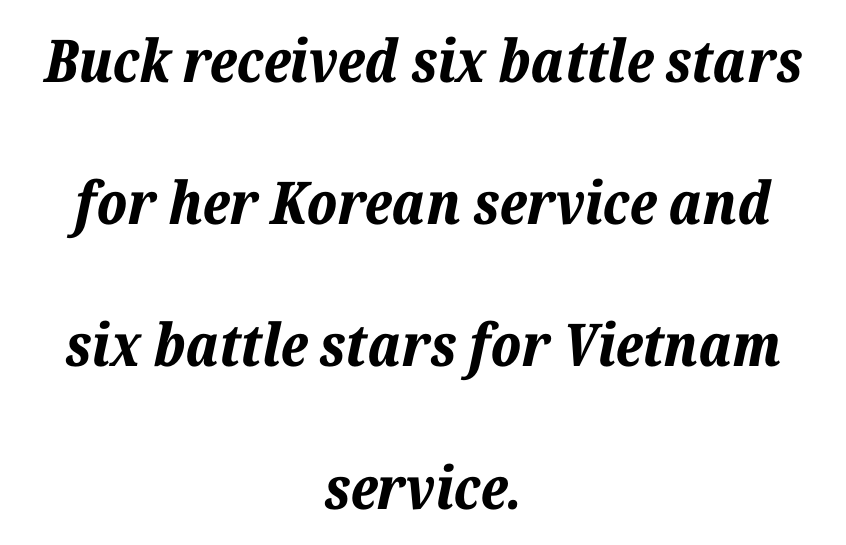
Q: Is the text bold? A: Yes.
Q: Is the text italic (slanted)? A: Yes, it leans right by about 12 degrees.
Q: Is the text underlined? A: No.
Q: How is the paragraph aligned? A: Centered.
Q: Is the spacing between letters normal or unusually wide? A: Normal.
Q: Is the spacing between lines tight, normal or loose? A: Loose.
Q: Width (condensed, normal, or wide)? A: Normal.
Q: Stroke contrast? A: Low.
Q: x-height? A: Medium.
Q: Monospaced? A: No.
